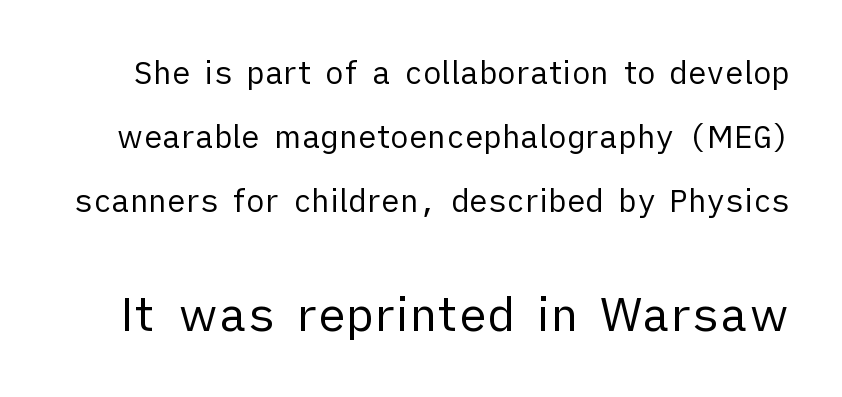
The image shows 47 px regular-weight sans-serif type, upright; set loose line spacing (2.07x), normal letter spacing, not underlined; the second (bottom) block is 1.52x larger; low stroke contrast and a medium x-height.
